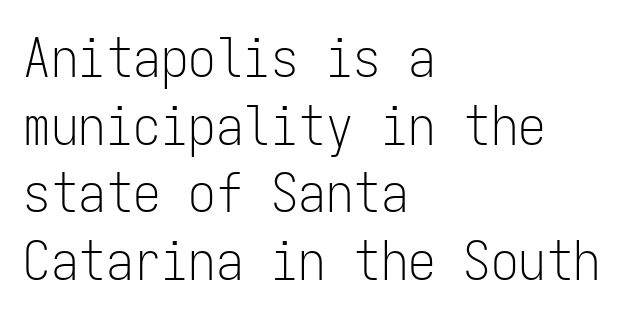
The image shows 55 px light, condensed sans-serif type, upright, monospaced; set left-aligned, line spacing 1.23x, normal letter spacing, not underlined; low stroke contrast and a medium x-height.
